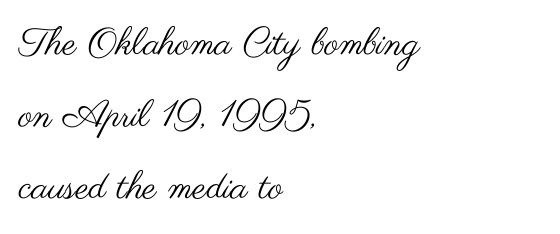
The image shows 38 px regular-weight, wide sans-serif type; set left-aligned, line spacing 1.89x, normal letter spacing, not underlined; medium stroke contrast and a small x-height.
